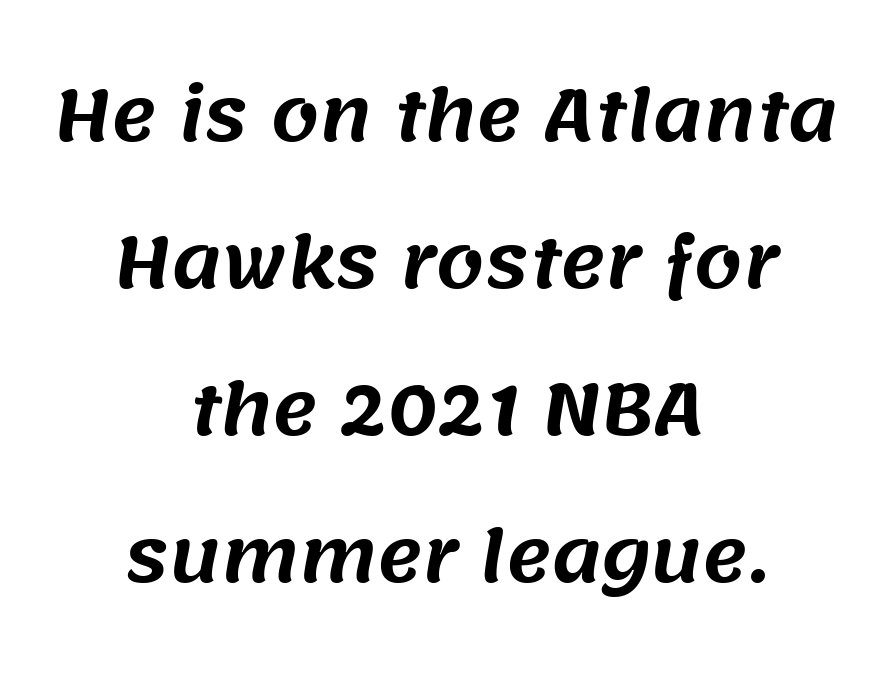
The image shows 69 px sans-serif type; set centered, loose line spacing (2.13x), normal letter spacing, not underlined; medium stroke contrast and a large x-height.
